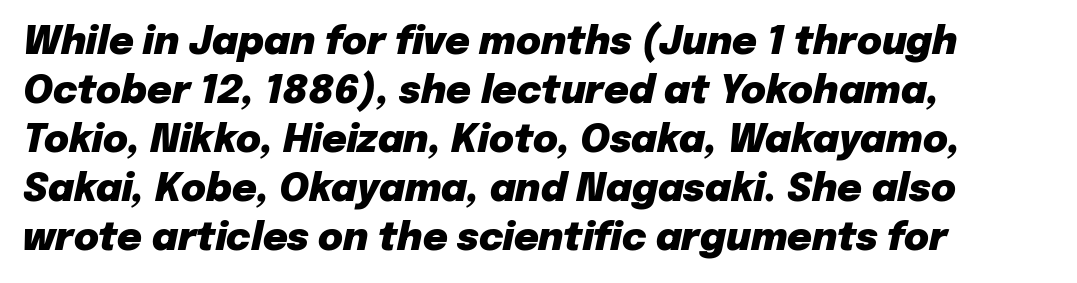
{"italic": "yes", "lean": "right", "slant_degrees": 12, "bold": "yes", "weight": "heavy", "width": "normal", "stroke_contrast": "low", "x_height": "medium", "monospaced": "no", "underline": "no", "align": "left", "line_spacing": "normal", "line_spacing_ratio": 1.29, "letter_spacing": "normal", "letter_spacing_em": 0.0, "glyph_px": 38}
